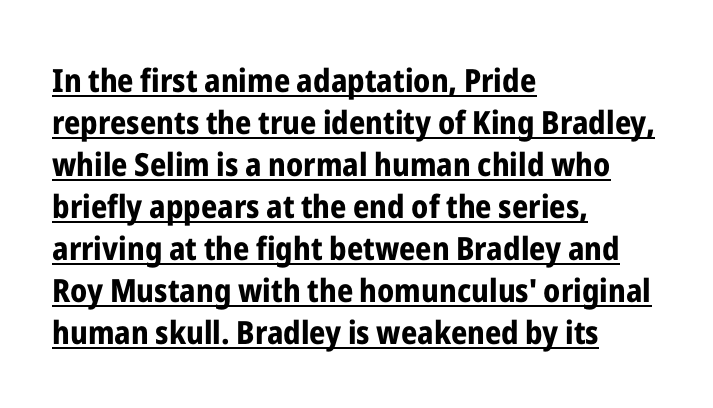
The image shows 32 px bold, condensed sans-serif type, upright; set left-aligned, normal line spacing (1.31x), normal letter spacing, underlined; low stroke contrast and a medium x-height.
